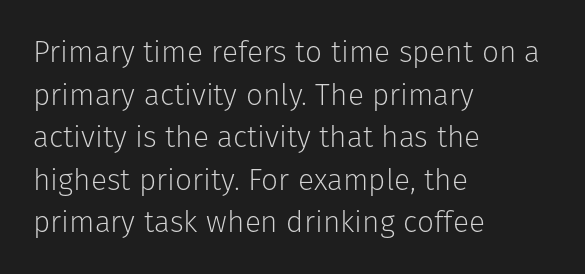
{"serif": "no", "italic": "no", "bold": "no", "weight": "light", "width": "normal", "stroke_contrast": "low", "x_height": "medium", "monospaced": "no", "underline": "no", "align": "left", "line_spacing": "normal", "line_spacing_ratio": 1.42, "letter_spacing": "normal", "letter_spacing_em": 0.0, "glyph_px": 30}
